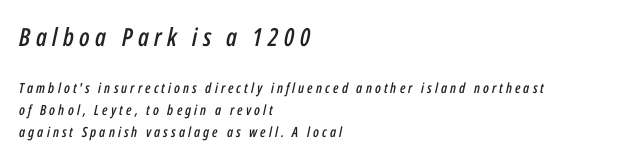
The image shows 25 px text type, italic (leaning right); set left-aligned, normal line spacing (1.57x), unusually wide letter spacing (+0.22 em), not underlined; the first (top) block is 1.79x larger.
